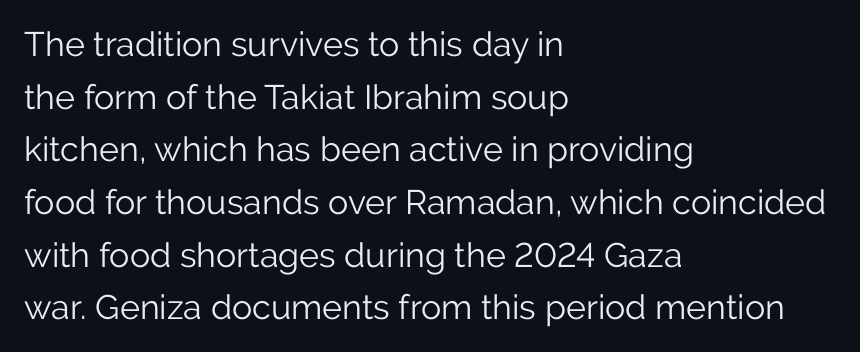
The image shows 34 px light sans-serif type, upright; set left-aligned, normal line spacing (1.55x), normal letter spacing, not underlined; low stroke contrast and a medium x-height.
